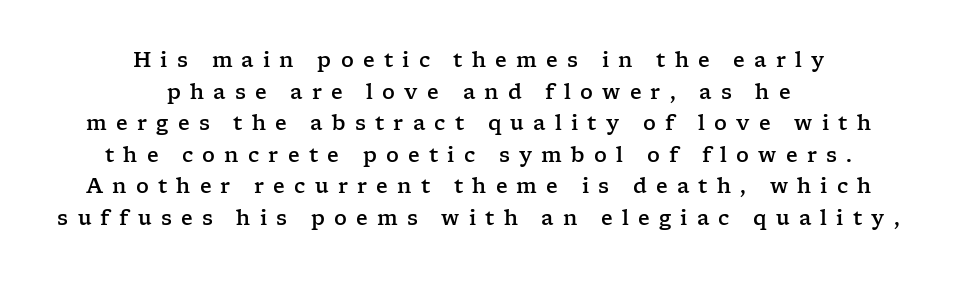
The image shows 20 px text type, upright; set centered, normal line spacing (1.58x), unusually wide letter spacing (+0.46 em), not underlined.
